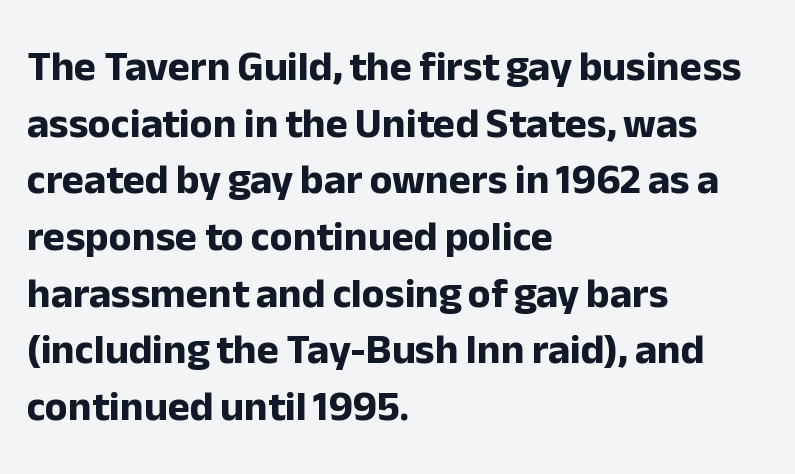
Is this a fixed-width face? No — the glyphs have proportional, varying widths. A bare baseline throughout the passage. You could call the tracking neutral — neither tight nor loose. Rendered with straight, roman letterforms.
